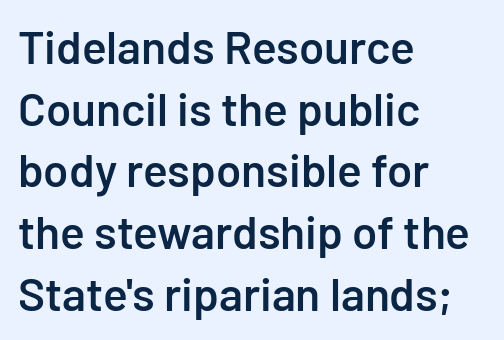
{"serif": "no", "italic": "no", "bold": "semi", "weight": "semibold", "width": "normal", "stroke_contrast": "low", "x_height": "medium", "monospaced": "no", "underline": "no", "align": "left", "line_spacing": "normal", "line_spacing_ratio": 1.34, "letter_spacing": "normal", "letter_spacing_em": 0.0, "glyph_px": 46}
